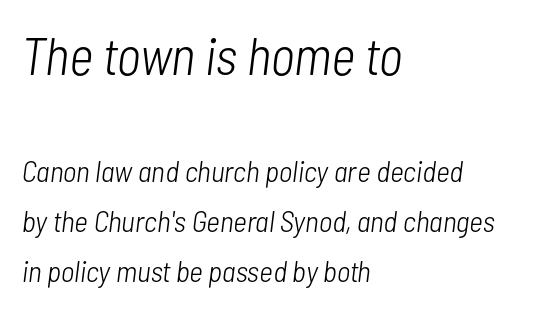
Q: Is the text bold? A: No.
Q: Is the text italic (slanted)? A: Yes, it leans right by about 7 degrees.
Q: Is the text underlined? A: No.
Q: How is the paragraph aligned? A: Left-aligned.
Q: Is the spacing between letters normal or unusually wide? A: Normal.
Q: Is the spacing between lines tight, normal or loose? A: Normal.
Q: Which block of text is set in a larger size, the first (top) or the second (bottom)? A: The first (top) one.
Q: Width (condensed, normal, or wide)? A: Condensed.
Q: Stroke contrast? A: Low.
Q: x-height? A: Medium.
Q: Monospaced? A: No.
